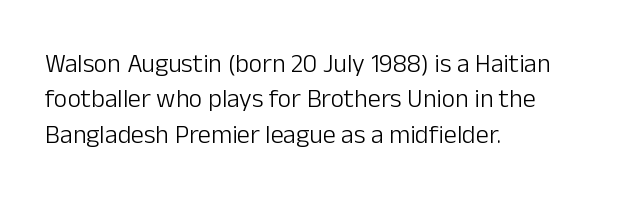
Vertically, the passage feels balanced, rows spaced as you'd expect. No italicization has been applied; the sample stays upright. A bare baseline throughout the passage. Think standard paragraph weight, or any step lighter than that.
